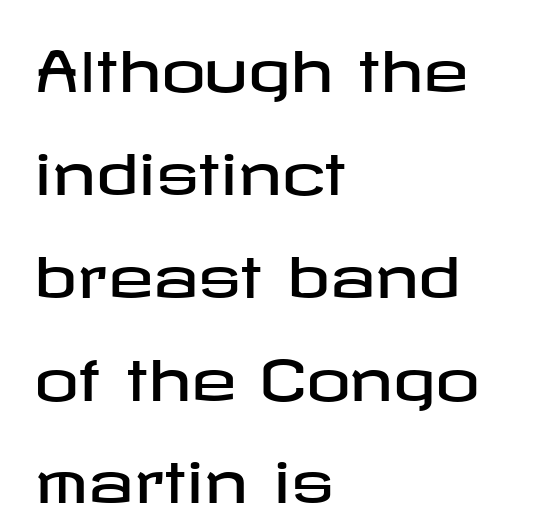
{"serif": "no", "italic": "no", "width": "wide", "stroke_contrast": "low", "x_height": "medium", "underline": "no", "align": "left", "line_spacing_ratio": 1.87, "letter_spacing": "normal", "letter_spacing_em": 0.0, "glyph_px": 55}
